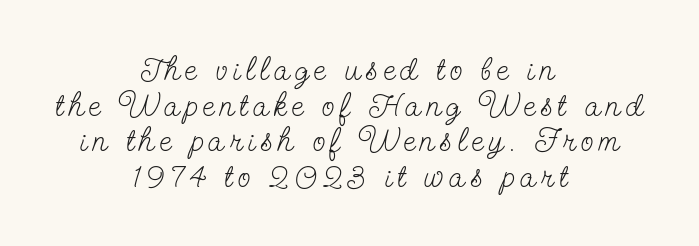
The image shows 33 px light, condensed serif type; set centered, tight line spacing (1.08x), not underlined; low stroke contrast and a small x-height.
